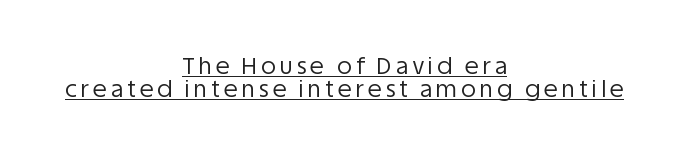
Q: Is the text bold? A: No.
Q: Is the text italic (slanted)? A: No, it is upright.
Q: Is the text underlined? A: Yes.
Q: How is the paragraph aligned? A: Centered.
Q: Is the spacing between lines tight, normal or loose? A: Tight.
